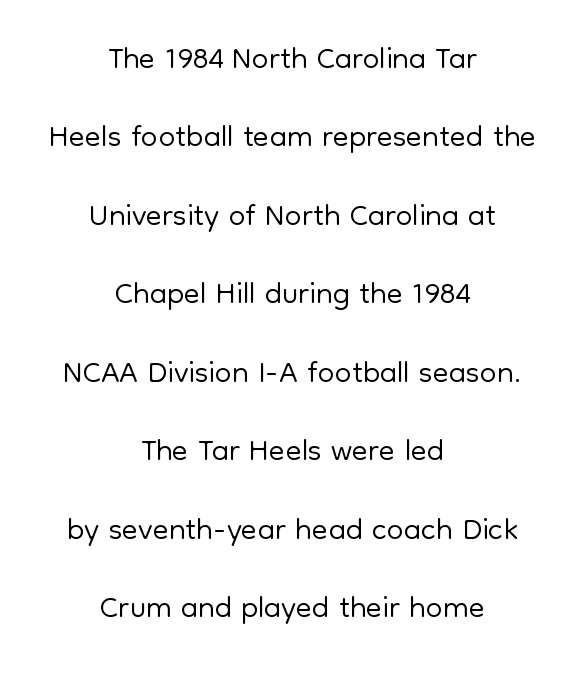
On a weight scale, this lands at 450 or below. The passage shown has conventional tracking throughout. Proportional: the letters do not fall into vertical columns. Are there feet on the stems? There aren't — it's a sans. In terms of posture, this sample is upright. Each row of text sits above clean, open space.
